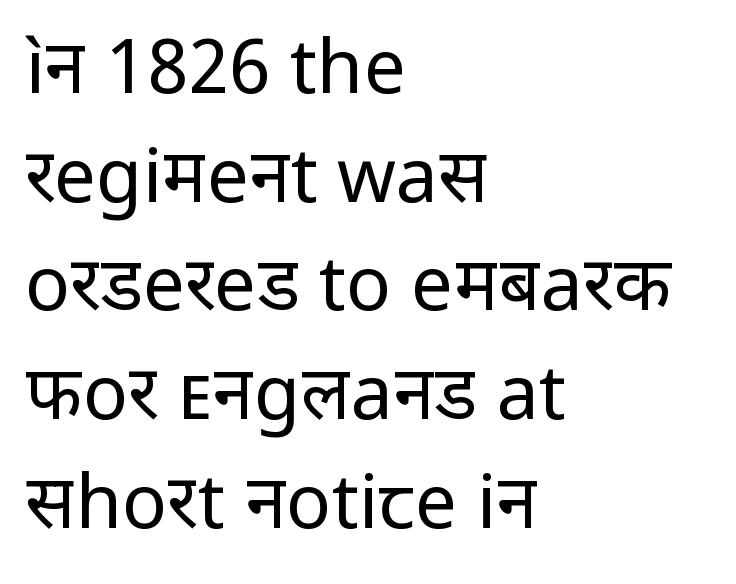
The image shows 75 px regular-weight sans-serif type, upright; set left-aligned, normal line spacing (1.45x), normal letter spacing, not underlined; low stroke contrast and a medium x-height.
